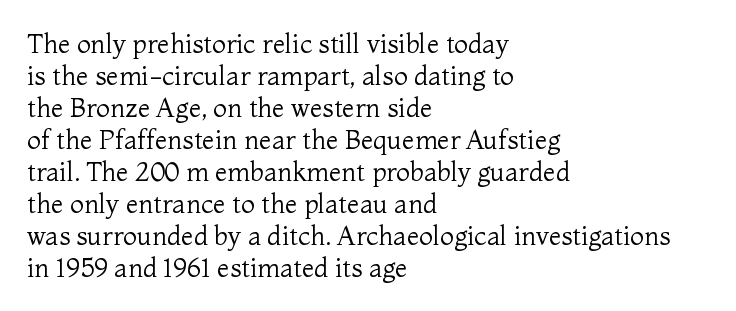
{"italic": "no", "bold": "no", "underline": "no", "align": "left", "line_spacing_ratio": 1.23, "letter_spacing": "normal", "letter_spacing_em": 0.0, "glyph_px": 26}
